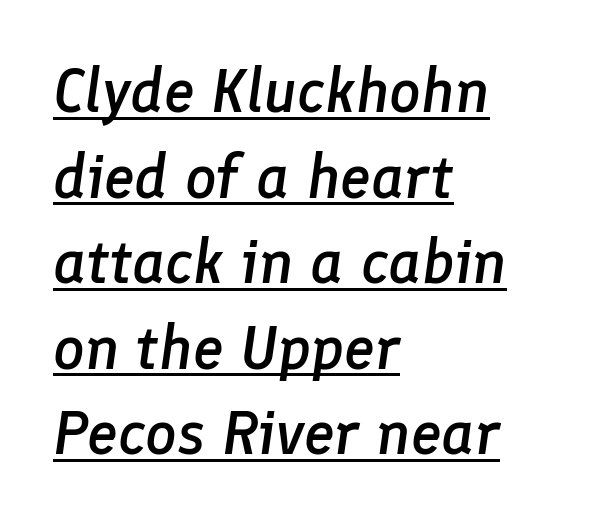
The image shows 62 px semibold type, italic (leaning right); set left-aligned, normal line spacing (1.38x), normal letter spacing, underlined; low stroke contrast and a medium x-height.
